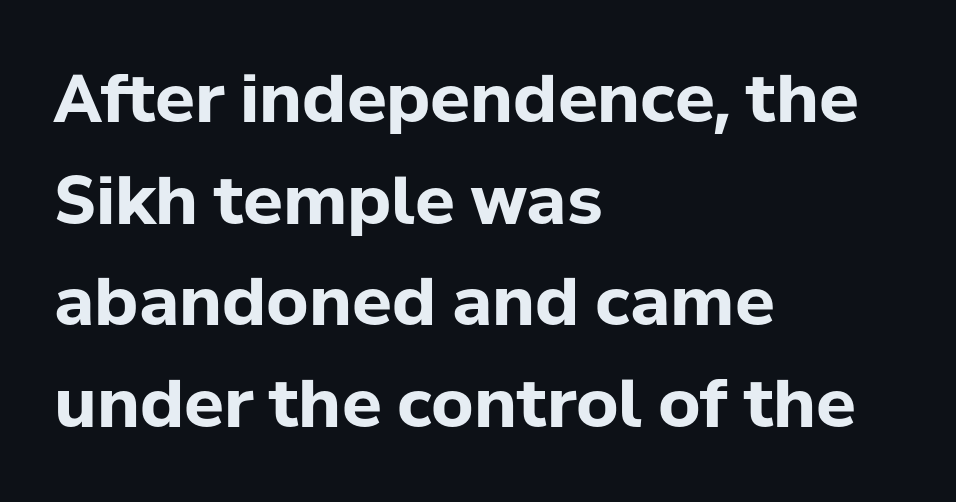
Q: Is the text bold? A: Yes.
Q: Is the text italic (slanted)? A: No, it is upright.
Q: Is the typeface a serif or a sans-serif typeface? A: Sans-serif.
Q: Is the text underlined? A: No.
Q: How is the paragraph aligned? A: Left-aligned.
Q: Is the spacing between letters normal or unusually wide? A: Normal.
Q: Is the spacing between lines tight, normal or loose? A: Normal.
Q: Width (condensed, normal, or wide)? A: Normal.
Q: Stroke contrast? A: Low.
Q: x-height? A: Medium.
Q: Monospaced? A: No.
